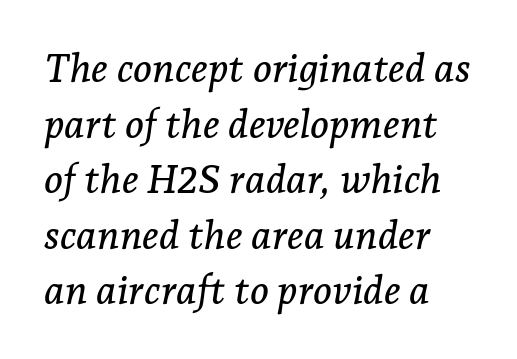
This rendering features lettering with no underline. A typesetter would call this proportional, since set widths differ per character. The passage shown has conventional tracking throughout. The lines sit at an ordinary, default distance from one another. Compared with a centered layout, this one pins lines to the left instead.
